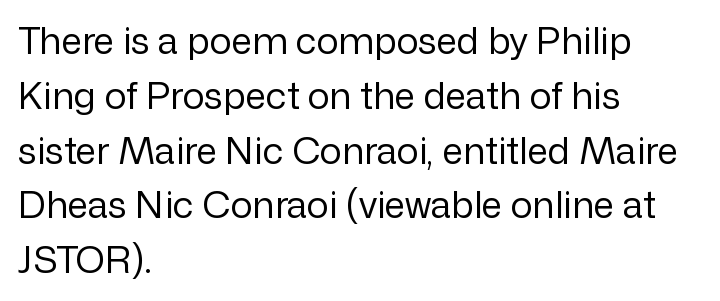
This sample has the flowing, uneven cadence of proportional lettering. Classification — sans serif. Is the type heavy? It reads as light-to-regular instead. Is the letter spacing exaggerated? No — it looks like the ordinary default. Ordinary non-slanted type is in use. Each row of text sits above clean, open space.
